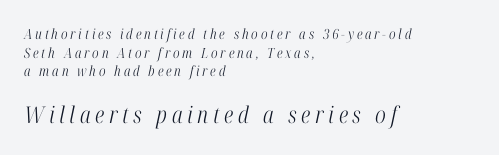
If you measured baseline to baseline, you'd find a middling distance. The setting favours the left margin, as ordinary paragraphs usually do. Stems and bowls with no extra thickness — not bold. Honestly, there is no underline to notice here at all.
